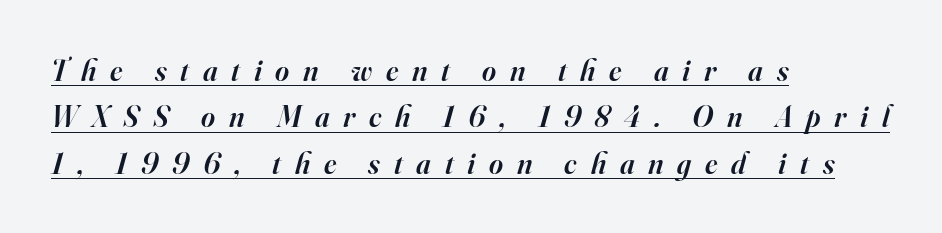
Check the space under the baseline: a stroke is drawn there. Baseline-to-baseline distance is the conventional proportion of letter height. The passage shown is typed in a proportional face where columns would drift. The tracking reads as deliberately expanded to a designer's eye.
